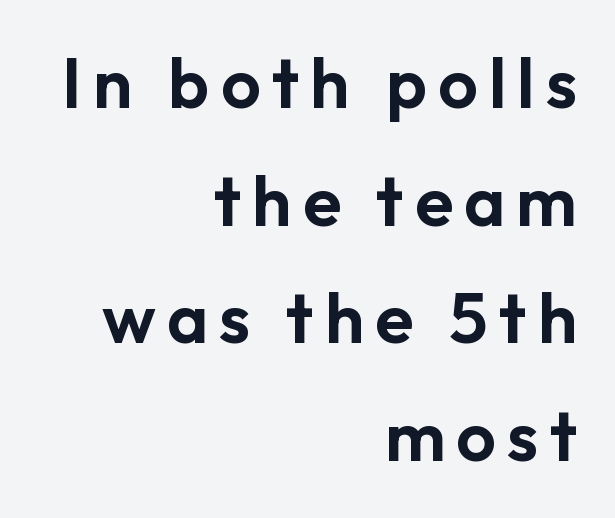
{"serif": "no", "italic": "no", "width": "normal", "stroke_contrast": "low", "x_height": "medium", "monospaced": "no", "underline": "no", "align": "right", "line_spacing": "normal", "line_spacing_ratio": 1.68, "glyph_px": 70}
